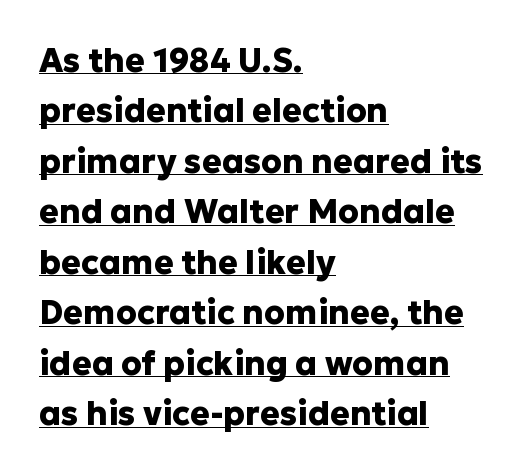
{"serif": "no", "italic": "no", "bold": "yes", "weight": "heavy", "width": "normal", "stroke_contrast": "low", "x_height": "medium", "monospaced": "no", "underline": "yes", "align": "left", "line_spacing": "normal", "line_spacing_ratio": 1.53, "letter_spacing": "normal", "letter_spacing_em": 0.0, "glyph_px": 33}
